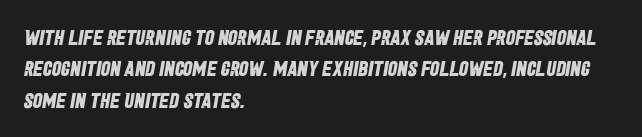
Letter spacing: default. The ragged edge is on the right, which tells us the setting is flush left. Pretty heavy lettering here — definitely bold. Successive baselines arrive at the customary interval. The baseline area is clear.
